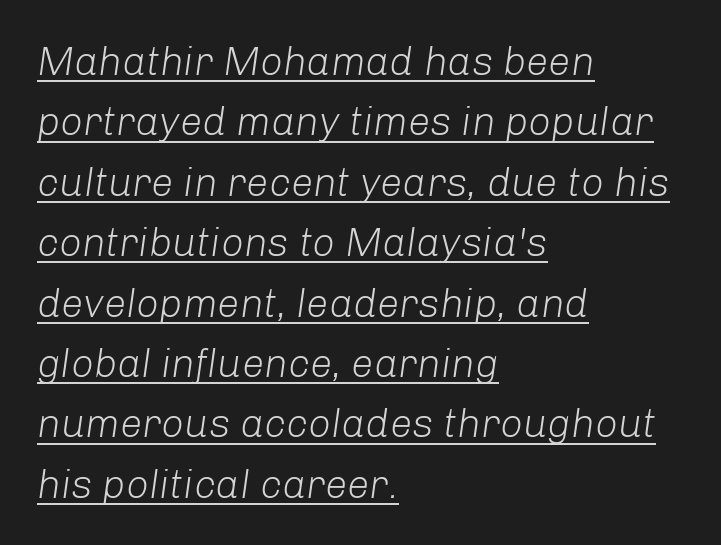
The letters advance in unequal steps, a hallmark of proportional type. Tracking value appears to be zero — textbook default spacing. Short and long lines alike share a common starting point at left. Characters are canted at an angle relative to the baseline's perpendicular. The rendering uses the underline text-decoration.
